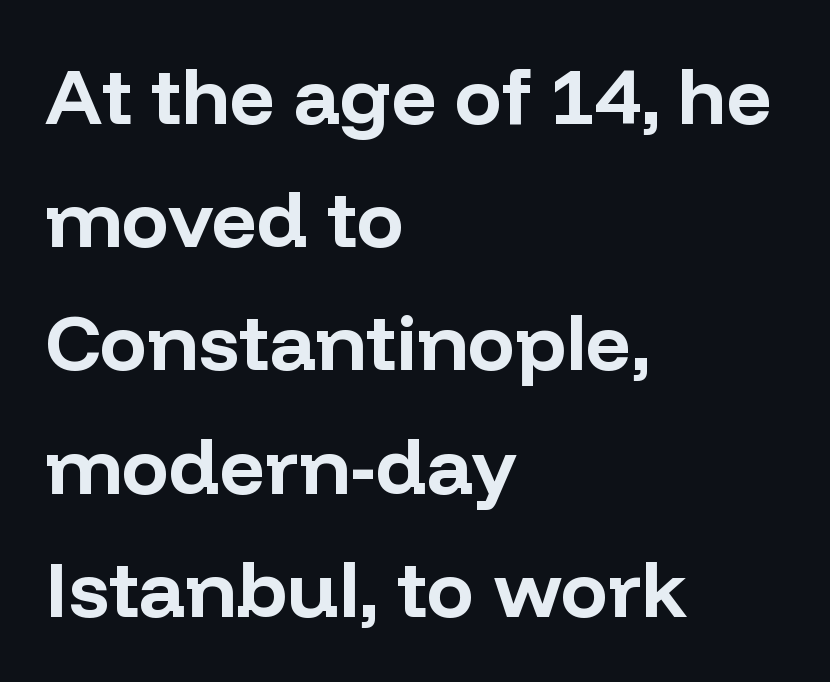
Type style note: lacks serifs. In CSS terms this would be text-align: left. Between one letter and the next there's only the usual sliver of space. Check the space under the baseline: it is left empty. You could not count columns in this text — the font is proportionally spaced.
